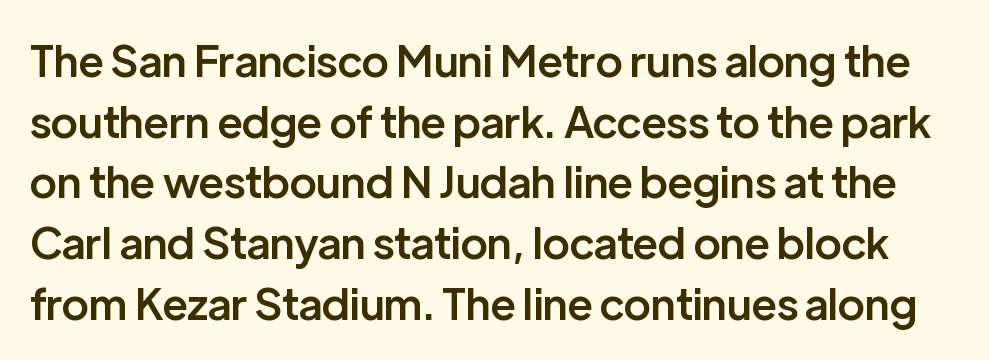
{"serif": "no", "italic": "no", "bold": "semi", "weight": "semibold", "width": "normal", "stroke_contrast": "low", "x_height": "medium", "monospaced": "no", "underline": "no", "line_spacing": "normal", "line_spacing_ratio": 1.41, "letter_spacing": "normal", "letter_spacing_em": 0.0, "glyph_px": 43}
